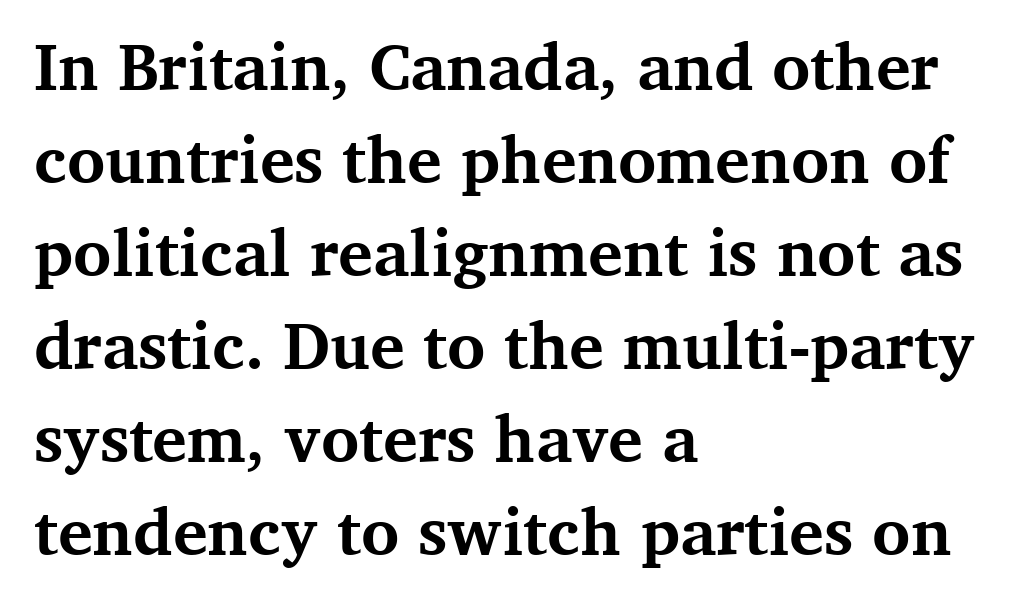
Q: Is the text bold? A: Yes.
Q: Is the text italic (slanted)? A: No, it is upright.
Q: Is the typeface a serif or a sans-serif typeface? A: Serif.
Q: Is the text underlined? A: No.
Q: How is the paragraph aligned? A: Left-aligned.
Q: Is the spacing between letters normal or unusually wide? A: Normal.
Q: Is the spacing between lines tight, normal or loose? A: Normal.
Q: Width (condensed, normal, or wide)? A: Normal.
Q: Stroke contrast? A: Medium.
Q: x-height? A: Medium.
Q: Monospaced? A: No.
